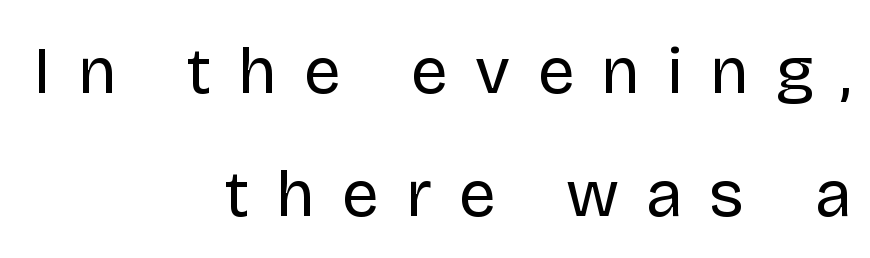
The image shows 66 px regular-weight sans-serif type, upright; set right-aligned, line spacing 1.86x, unusually wide letter spacing (+0.41 em), not underlined; low stroke contrast and a large x-height.
